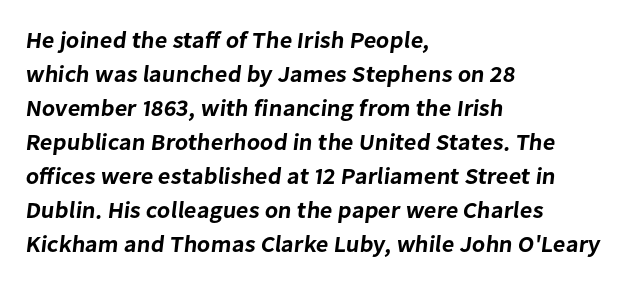
The image shows 23 px text type; set left-aligned, normal line spacing (1.48x), normal letter spacing, not underlined.
